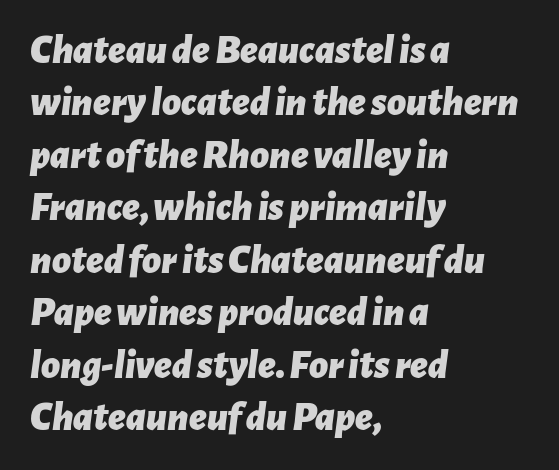
{"italic": "yes", "lean": "right", "slant_degrees": 7, "bold": "yes", "weight": "bold", "width": "normal", "stroke_contrast": "low", "x_height": "medium", "monospaced": "no", "underline": "no", "align": "left", "line_spacing": "normal", "line_spacing_ratio": 1.28, "letter_spacing": "normal", "letter_spacing_em": 0.0, "glyph_px": 41}
